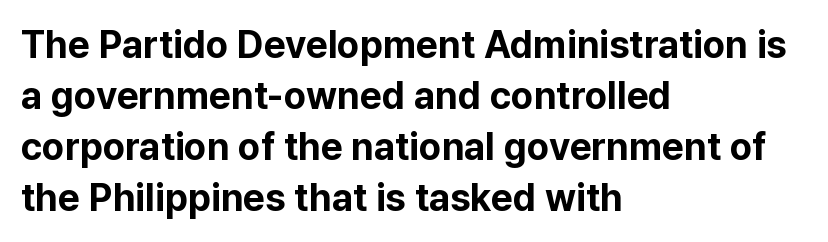
Q: Is the text bold? A: Yes.
Q: Is the text italic (slanted)? A: No, it is upright.
Q: Is the typeface a serif or a sans-serif typeface? A: Sans-serif.
Q: Is the text underlined? A: No.
Q: How is the paragraph aligned? A: Left-aligned.
Q: Is the spacing between letters normal or unusually wide? A: Normal.
Q: Is the spacing between lines tight, normal or loose? A: Normal.
Q: Width (condensed, normal, or wide)? A: Normal.
Q: Stroke contrast? A: Low.
Q: x-height? A: Medium.
Q: Monospaced? A: No.
